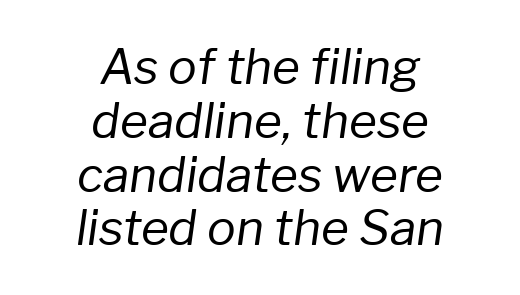
The lines are packed closely together with very little leading. Look at the tracking — it's just the regular setting, nothing added. The typesetting does not lean heavy: it is not bold. Each letter keeps its own natural width here, so spacing adapts to shape. It's the slanting kind of type. Reading down the block, each line starts at a different indent, mirrored at its end.
